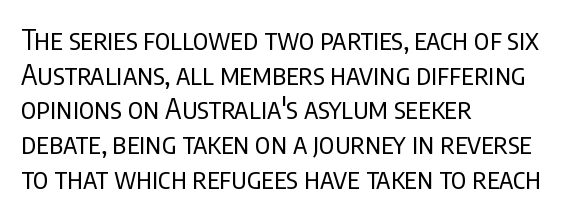
{"serif": "no", "italic": "no", "bold": "no", "weight": "regular", "width": "condensed", "stroke_contrast": "low", "x_height": "large", "monospaced": "no", "underline": "no", "align": "left", "line_spacing_ratio": 1.24, "letter_spacing": "normal", "letter_spacing_em": 0.0, "glyph_px": 28}
